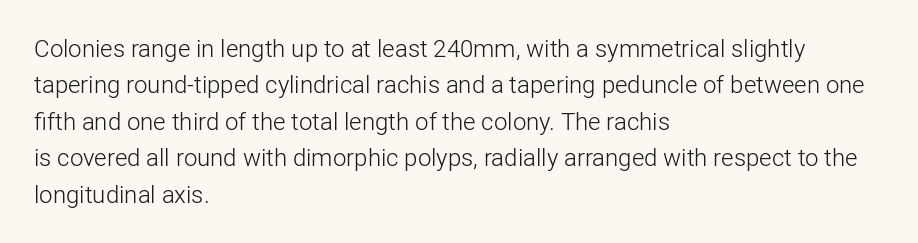
{"italic": "no", "bold": "no", "underline": "no", "align": "left", "line_spacing": "normal", "line_spacing_ratio": 1.52, "letter_spacing": "normal", "letter_spacing_em": 0.0, "glyph_px": 24}
